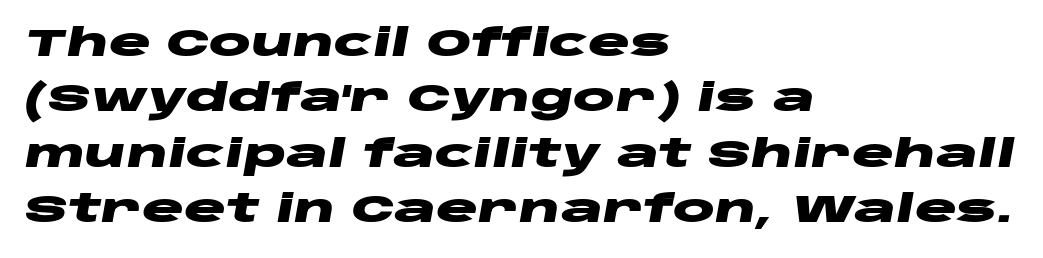
The image shows 39 px heavy, wide type, italic (leaning right); set left-aligned, normal line spacing (1.42x), normal letter spacing, not underlined; low stroke contrast and a large x-height.
